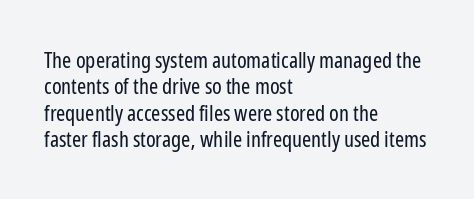
{"italic": "no", "bold": "no", "underline": "no", "align": "left", "line_spacing_ratio": 1.2, "letter_spacing": "normal", "letter_spacing_em": 0.0, "glyph_px": 22}
